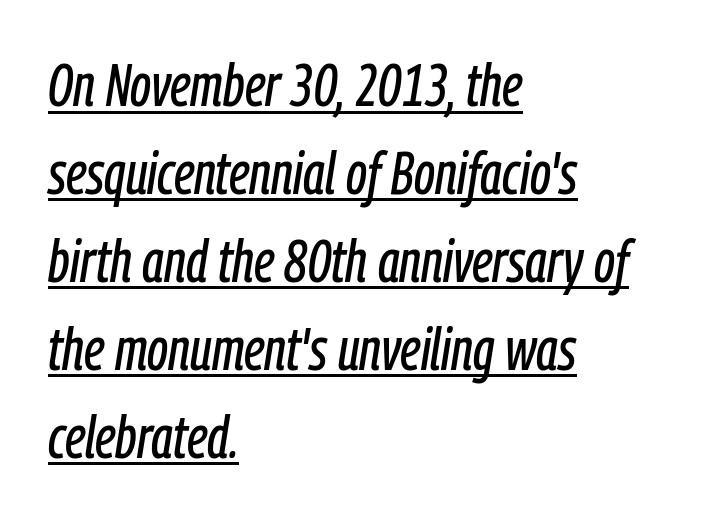
Typeset ragged right — the left edge is the straight one. These lines were composed using italics. A continuous stroke trails under the words, as in a hyperlink. Each word holds together tightly as a unit, with standard inter-letter gaps. Horizontal bands of white between lines are of average thickness. A typesetter would call this proportional, since set widths differ per character.
